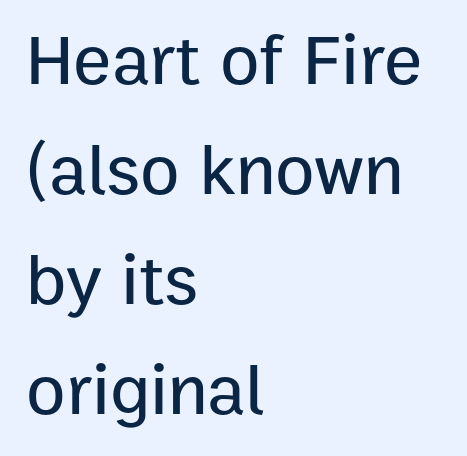
Q: Is the text italic (slanted)? A: No, it is upright.
Q: Is the typeface a serif or a sans-serif typeface? A: Sans-serif.
Q: Is the text underlined? A: No.
Q: How is the paragraph aligned? A: Left-aligned.
Q: Is the spacing between letters normal or unusually wide? A: Normal.
Q: Is the spacing between lines tight, normal or loose? A: Normal.
Q: Width (condensed, normal, or wide)? A: Normal.
Q: Stroke contrast? A: Low.
Q: x-height? A: Medium.
Q: Monospaced? A: No.
